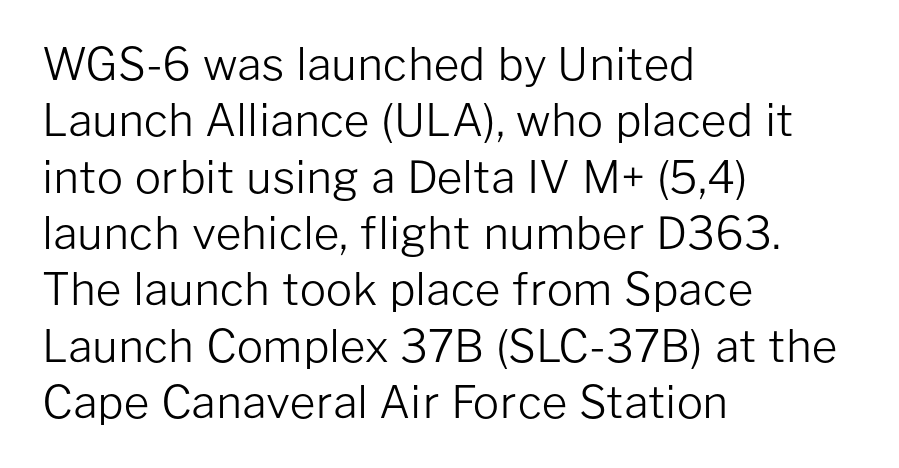
This block has exactly the height ordinary leading produces. The font is comparable to plain body text, perhaps lighter. Quick note: not italic, upright. What stands out about the letter spacing? Nothing — it is the standard amount.
